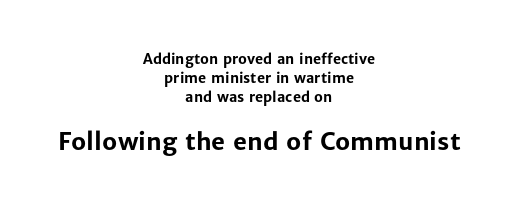
Notice how descenders clear the ascenders below comfortably — that's standard leading. Students, this is bold: see how much ink each stroke carries. The rendering keeps characters at their native spacing. The string is rendered with underlining switched off.
